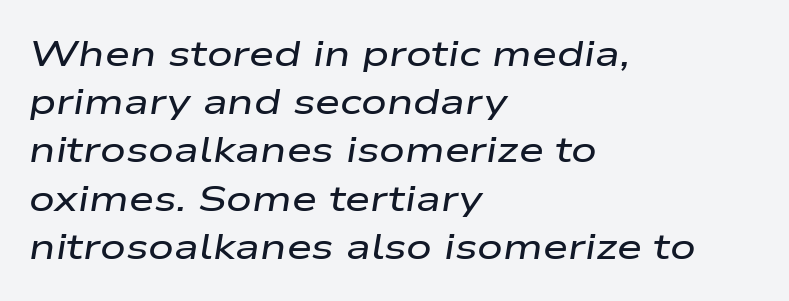
The image shows 36 px wide type, italic (leaning right); set left-aligned, normal line spacing (1.34x), normal letter spacing, not underlined; low stroke contrast and a medium x-height.
